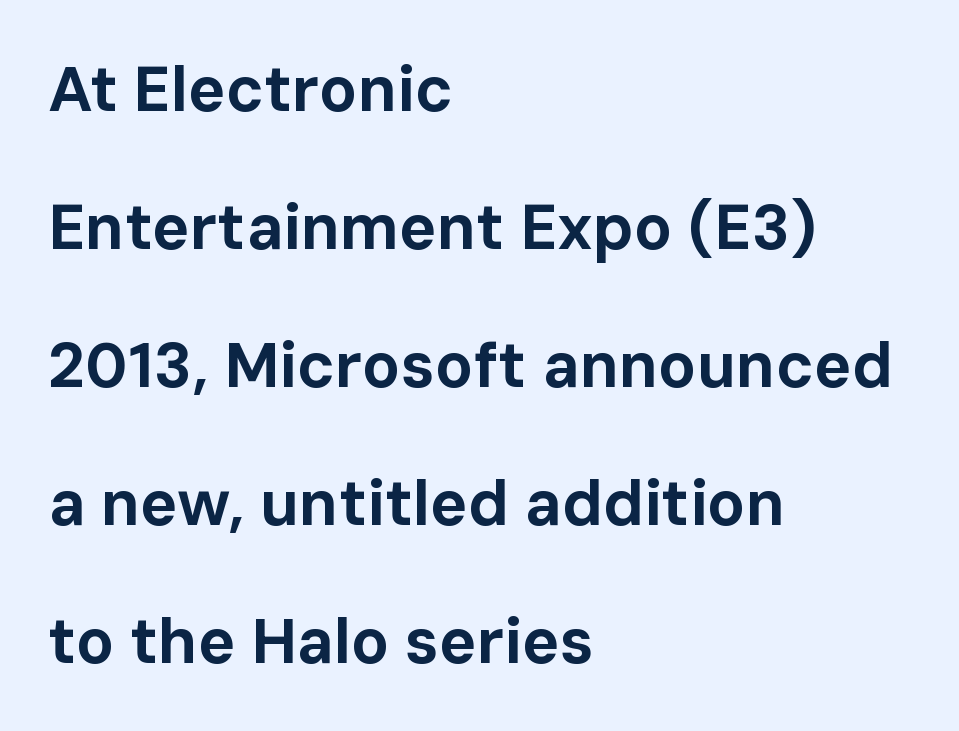
Unmarked baselines from the first word to the last. These lines are composed in type without serifs. The rag falls on the right side of this text block. This sample uses an upright cut, with every glyph sitting square on the baseline. The letters advance in unequal steps, a hallmark of proportional type. This rendering leaves character spacing at its baseline value.
